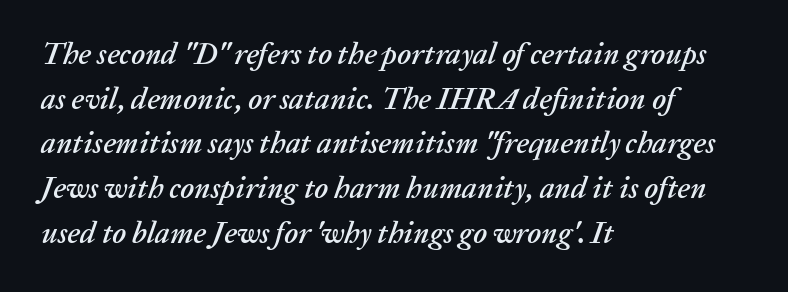
The image shows 30 px text type, italic (leaning right); set left-aligned, normal line spacing (1.49x), normal letter spacing, not underlined; low stroke contrast and a medium x-height.
